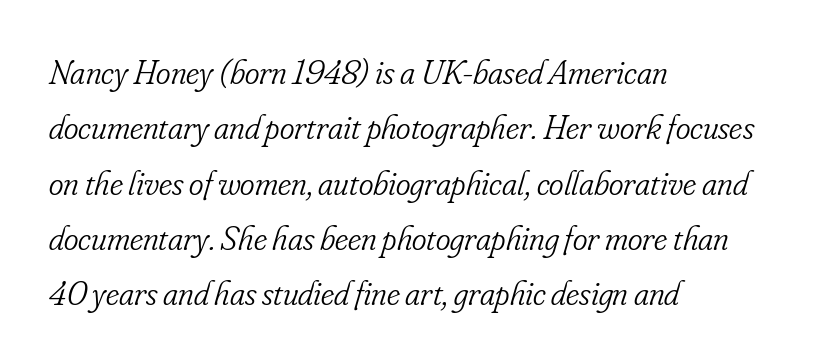
Q: Is the text bold? A: No.
Q: Is the text italic (slanted)? A: Yes, it leans right by about 16 degrees.
Q: Is the typeface a serif or a sans-serif typeface? A: Serif.
Q: Is the text underlined? A: No.
Q: How is the paragraph aligned? A: Left-aligned.
Q: Is the spacing between letters normal or unusually wide? A: Normal.
Q: Is the spacing between lines tight, normal or loose? A: Normal.
Q: Width (condensed, normal, or wide)? A: Condensed.
Q: Stroke contrast? A: Low.
Q: x-height? A: Small.
Q: Monospaced? A: No.
